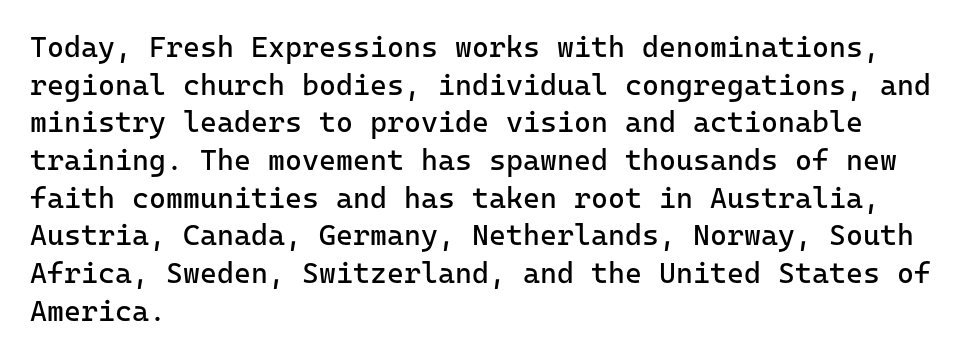
The image shows 29 px regular-weight sans-serif type, upright; set left-aligned, normal line spacing (1.3x), normal letter spacing, not underlined; low stroke contrast and a medium x-height.
